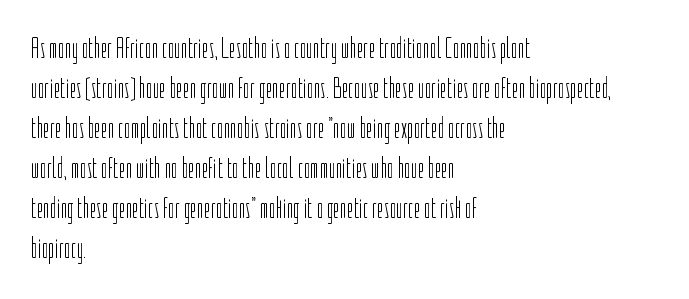
{"serif": "no", "italic": "no", "bold": "no", "weight": "light", "width": "condensed", "stroke_contrast": "low", "x_height": "medium", "monospaced": "no", "underline": "no", "align": "left", "line_spacing": "normal", "line_spacing_ratio": 1.38, "letter_spacing": "normal", "letter_spacing_em": 0.0, "glyph_px": 29}
